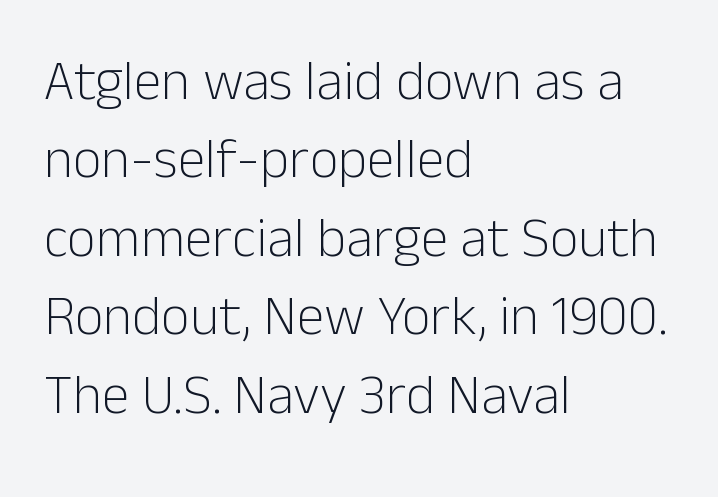
The image shows 56 px light sans-serif type, upright; set left-aligned, normal line spacing (1.4x), normal letter spacing, not underlined; low stroke contrast and a medium x-height.
